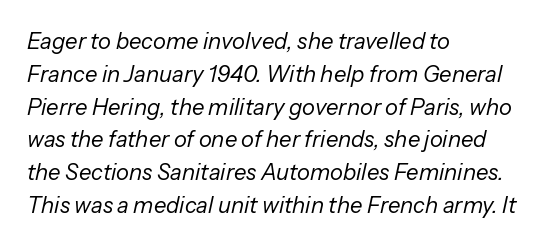
The image shows 22 px text type, italic (leaning right); set left-aligned, normal line spacing (1.49x), normal letter spacing, not underlined.
